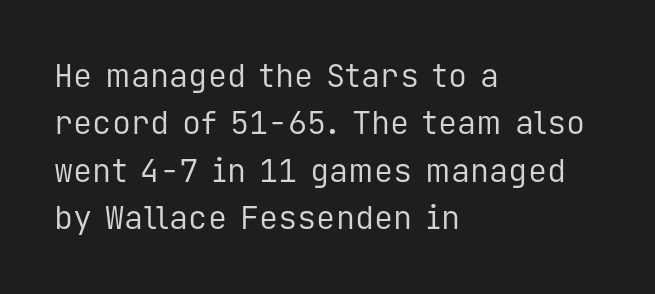
This rendering employs a face without finishing strokes, i.e., a sans-serif. Spacing verdict: monospaced, one width for all characters. The lettering stays uniformly vertical, giving the passage a roman look. Left-aligned paragraph, ragged on the right. Descender tails drop into unmarked territory.
